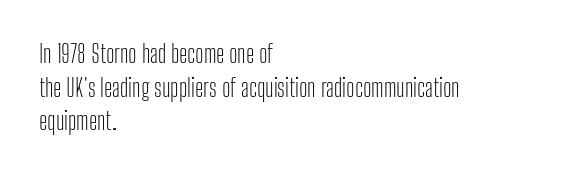
The image shows 24 px text type, upright; set left-aligned, normal line spacing (1.4x), normal letter spacing, not underlined.
